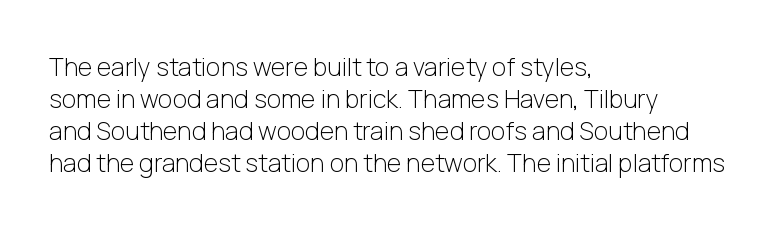
Q: Is the text bold? A: No.
Q: Is the text italic (slanted)? A: No, it is upright.
Q: Is the text underlined? A: No.
Q: How is the paragraph aligned? A: Left-aligned.
Q: Is the spacing between letters normal or unusually wide? A: Normal.
Q: Is the spacing between lines tight, normal or loose? A: Normal.
